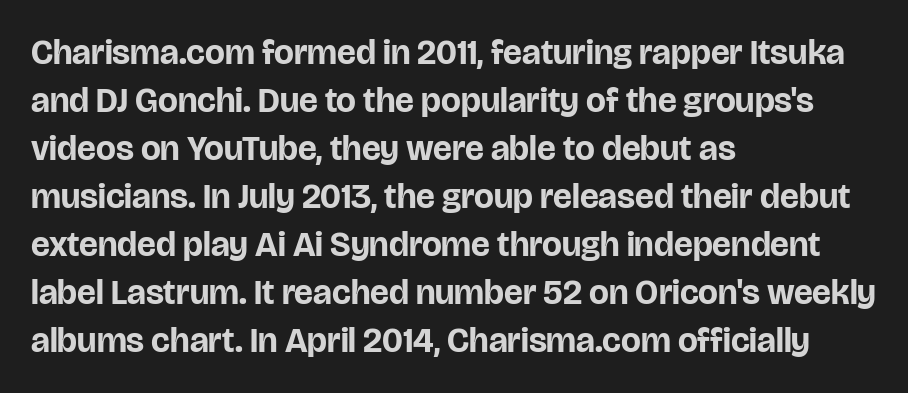
The setting favours the left margin, as ordinary paragraphs usually do. Tracking value appears to be zero — textbook default spacing. Horizontal bands of white between lines are of average thickness. This sample uses an upright cut, with every glyph sitting square on the baseline. The rendering uses natural spacing where letterforms have individual widths.
